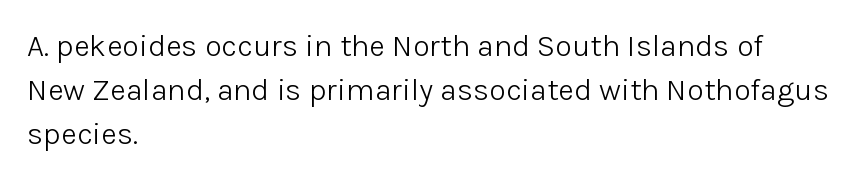
{"serif": "no", "italic": "no", "bold": "no", "weight": "light", "width": "normal", "stroke_contrast": "low", "x_height": "medium", "monospaced": "no", "underline": "no", "align": "left", "line_spacing": "normal", "line_spacing_ratio": 1.42, "letter_spacing": "normal", "letter_spacing_em": 0.0, "glyph_px": 31}
